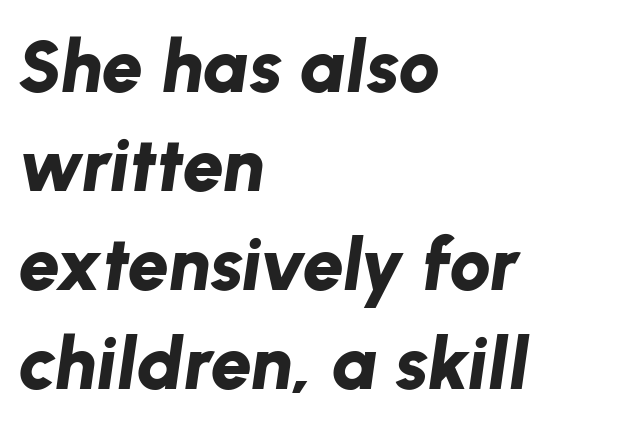
The image shows 74 px bold type, italic (leaning right); set left-aligned, normal line spacing (1.34x), normal letter spacing, not underlined; low stroke contrast and a medium x-height.
